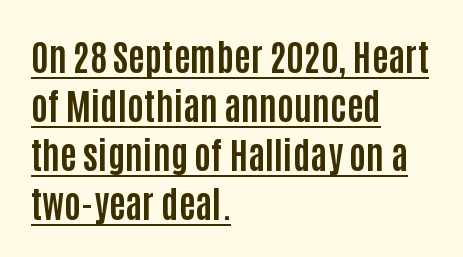
Here the designer chose a conventional face with non-uniform glyph widths. Caption: lettering with a line underneath. Tracking here is standard; glyphs follow each other at the usual distance. Normally led — the rows are evenly, conventionally spaced.
